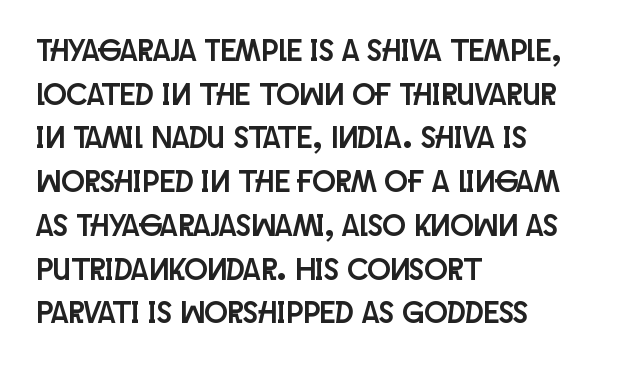
The image shows 31 px condensed sans-serif type, upright; set left-aligned, normal line spacing (1.41x), normal letter spacing, not underlined; low stroke contrast and a large x-height.
